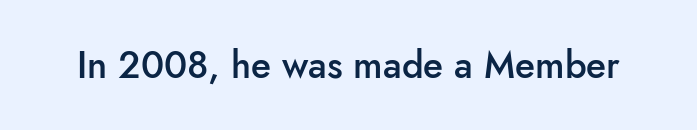
The image shows 37 px semibold sans-serif type, upright; set normal letter spacing, not underlined; low stroke contrast and a small x-height.
